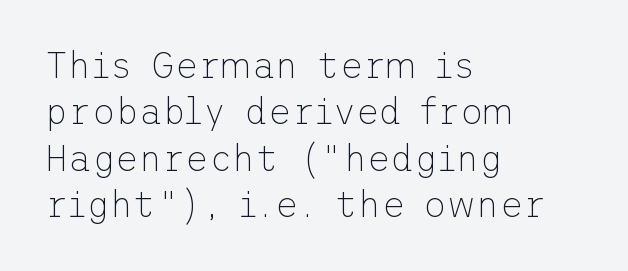
{"serif": "no", "italic": "no", "bold": "no", "weight": "thin", "width": "normal", "stroke_contrast": "low", "x_height": "medium", "underline": "no", "align": "left", "line_spacing": "normal", "line_spacing_ratio": 1.29, "letter_spacing": "normal", "letter_spacing_em": 0.0, "glyph_px": 36}
